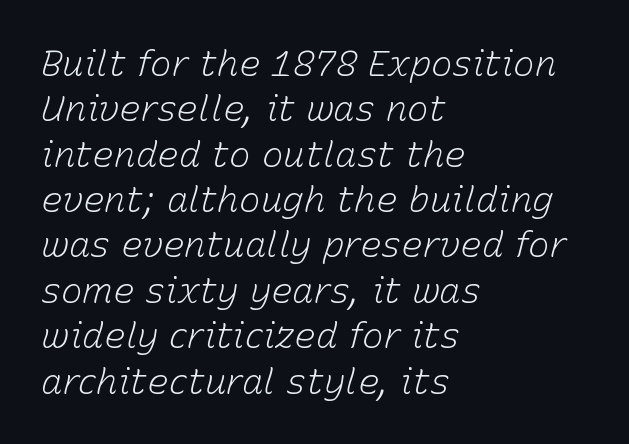
Q: Is the text bold? A: No.
Q: Is the text italic (slanted)? A: Yes, it leans right by about 15 degrees.
Q: Is the text underlined? A: No.
Q: How is the paragraph aligned? A: Left-aligned.
Q: Is the spacing between letters normal or unusually wide? A: Normal.
Q: Is the spacing between lines tight, normal or loose? A: Normal.
Q: Width (condensed, normal, or wide)? A: Normal.
Q: Stroke contrast? A: Low.
Q: x-height? A: Medium.
Q: Monospaced? A: No.
